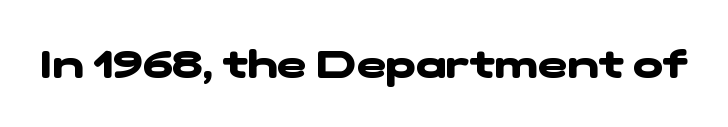
Tracking here is standard; glyphs follow each other at the usual distance. The zone under the glyphs is completely vacant. Spacing verdict: proportional, widths tailored to each character. Is this a sans? Yes — the strokes have no serifs. The glyphs have the mass of a bold cut.
